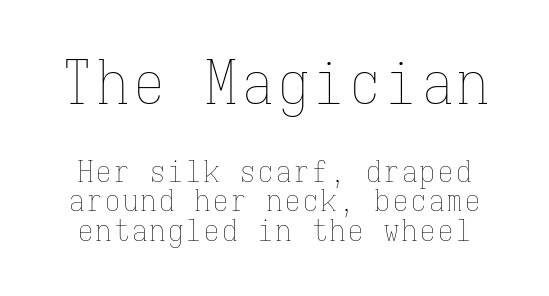
Q: Is the text bold? A: No.
Q: Is the text italic (slanted)? A: No, it is upright.
Q: Is the text underlined? A: No.
Q: Is the spacing between lines tight, normal or loose? A: Tight.
Q: Which block of text is set in a larger size, the first (top) or the second (bottom)? A: The first (top) one.
Q: Width (condensed, normal, or wide)? A: Condensed.
Q: Stroke contrast? A: Low.
Q: x-height? A: Medium.
Q: Monospaced? A: Yes.
